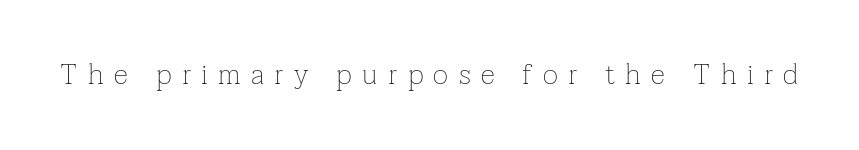
Q: Is the text bold? A: No.
Q: Is the text italic (slanted)? A: No, it is upright.
Q: Is the typeface a serif or a sans-serif typeface? A: Serif.
Q: Is the text underlined? A: No.
Q: Is the spacing between letters normal or unusually wide? A: Unusually wide.
Q: Width (condensed, normal, or wide)? A: Normal.
Q: Stroke contrast? A: Low.
Q: x-height? A: Medium.
Q: Monospaced? A: No.
